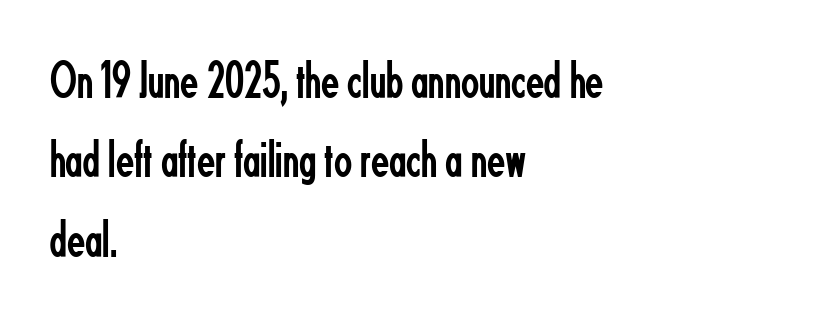
Notice how the stems are strictly vertical — no italics here. Are there feet on the stems? There aren't — it's a sans. One glance says typical: line gaps are just what's usual. Weight: not bold — regular or lighter. Unmarked baselines from the first word to the last. Do the characters align in a grid? No, the font is proportional.
